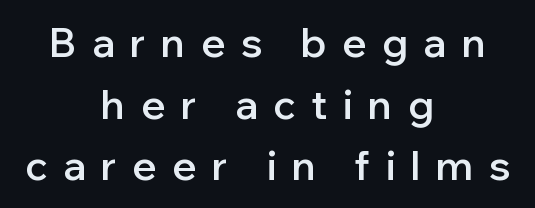
Q: Is the text bold? A: Semi-bold.
Q: Is the text italic (slanted)? A: No, it is upright.
Q: Is the typeface a serif or a sans-serif typeface? A: Sans-serif.
Q: Is the text underlined? A: No.
Q: How is the paragraph aligned? A: Centered.
Q: Is the spacing between letters normal or unusually wide? A: Unusually wide.
Q: Is the spacing between lines tight, normal or loose? A: Normal.
Q: Width (condensed, normal, or wide)? A: Normal.
Q: Stroke contrast? A: Low.
Q: x-height? A: Medium.
Q: Monospaced? A: No.
